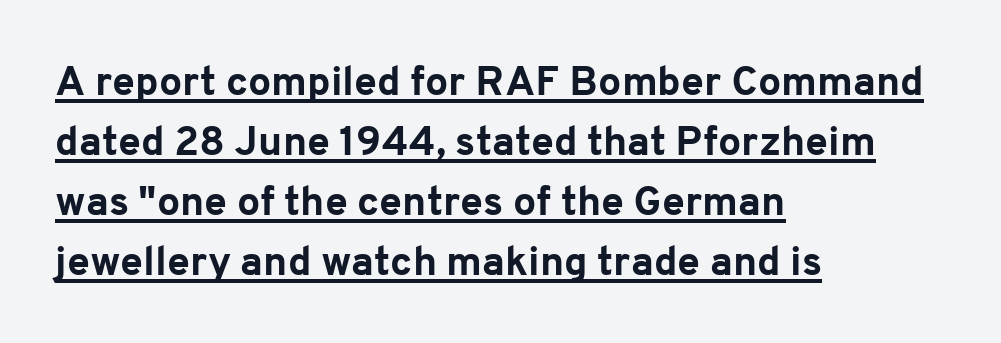
{"serif": "no", "italic": "no", "bold": "yes", "weight": "bold", "width": "normal", "stroke_contrast": "low", "x_height": "medium", "monospaced": "no", "underline": "yes", "align": "left", "line_spacing": "normal", "line_spacing_ratio": 1.46, "letter_spacing": "normal", "letter_spacing_em": 0.0, "glyph_px": 41}
